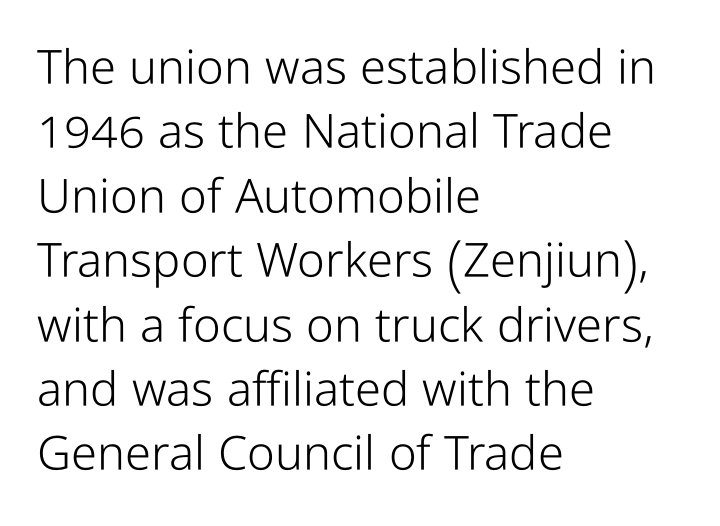
Q: Is the text bold? A: No.
Q: Is the text italic (slanted)? A: No, it is upright.
Q: Is the typeface a serif or a sans-serif typeface? A: Sans-serif.
Q: Is the text underlined? A: No.
Q: How is the paragraph aligned? A: Left-aligned.
Q: Is the spacing between letters normal or unusually wide? A: Normal.
Q: Is the spacing between lines tight, normal or loose? A: Normal.
Q: Width (condensed, normal, or wide)? A: Condensed.
Q: Stroke contrast? A: Low.
Q: x-height? A: Medium.
Q: Monospaced? A: No.
